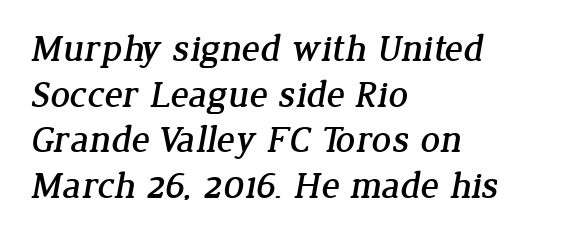
Q: Is the typeface a serif or a sans-serif typeface? A: Serif.
Q: Is the text underlined? A: No.
Q: How is the paragraph aligned? A: Left-aligned.
Q: Is the spacing between letters normal or unusually wide? A: Normal.
Q: Width (condensed, normal, or wide)? A: Normal.
Q: Stroke contrast? A: Low.
Q: x-height? A: Medium.
Q: Monospaced? A: No.
